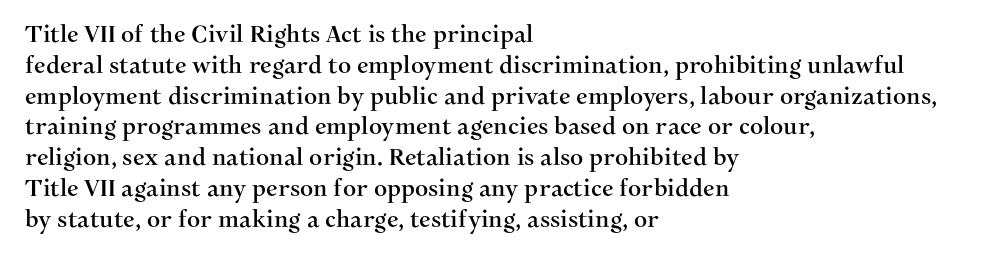
{"italic": "no", "underline": "no", "align": "left", "line_spacing": "normal", "line_spacing_ratio": 1.34, "letter_spacing": "normal", "letter_spacing_em": 0.0, "glyph_px": 23}
